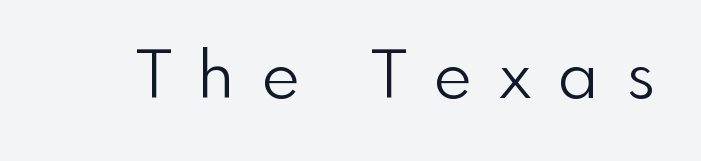
Q: Is the text bold? A: No.
Q: Is the text italic (slanted)? A: No, it is upright.
Q: Is the typeface a serif or a sans-serif typeface? A: Sans-serif.
Q: Is the text underlined? A: No.
Q: Is the spacing between letters normal or unusually wide? A: Unusually wide.
Q: Width (condensed, normal, or wide)? A: Normal.
Q: Stroke contrast? A: Low.
Q: x-height? A: Small.
Q: Monospaced? A: No.
